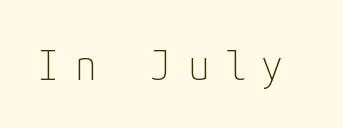
The image shows 42 px thin, condensed sans-serif type, upright; set unusually wide letter spacing (+0.39 em), not underlined; low stroke contrast and a medium x-height.
